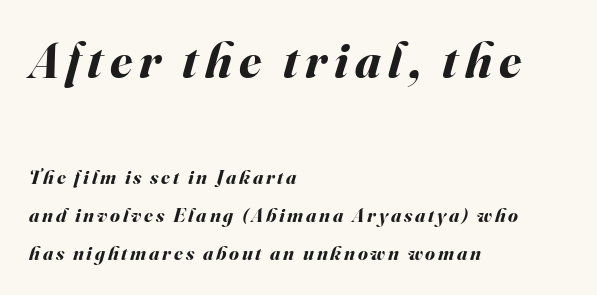
{"italic": "yes", "lean": "right", "slant_degrees": 16, "bold": "yes", "weight": "bold", "width": "normal", "stroke_contrast": "medium", "x_height": "small", "monospaced": "no", "underline": "no", "align": "left", "line_spacing": "loose", "line_spacing_ratio": 1.9, "larger_block": "first", "size_ratio": 2.5, "glyph_px": 50}
